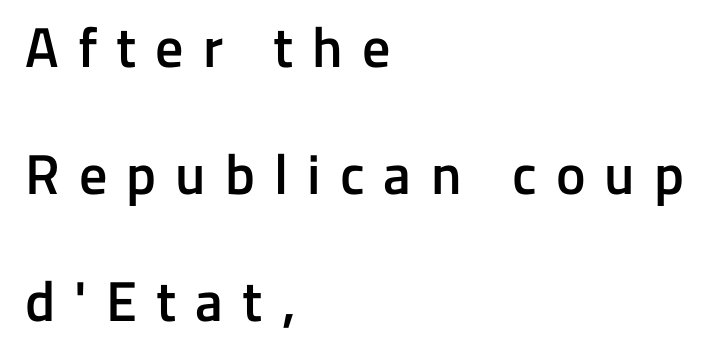
Q: Is the text bold? A: Semi-bold.
Q: Is the text italic (slanted)? A: No, it is upright.
Q: Is the typeface a serif or a sans-serif typeface? A: Sans-serif.
Q: Is the text underlined? A: No.
Q: How is the paragraph aligned? A: Left-aligned.
Q: Is the spacing between letters normal or unusually wide? A: Unusually wide.
Q: Is the spacing between lines tight, normal or loose? A: Loose.
Q: Width (condensed, normal, or wide)? A: Normal.
Q: Stroke contrast? A: Low.
Q: x-height? A: Medium.
Q: Monospaced? A: No.
